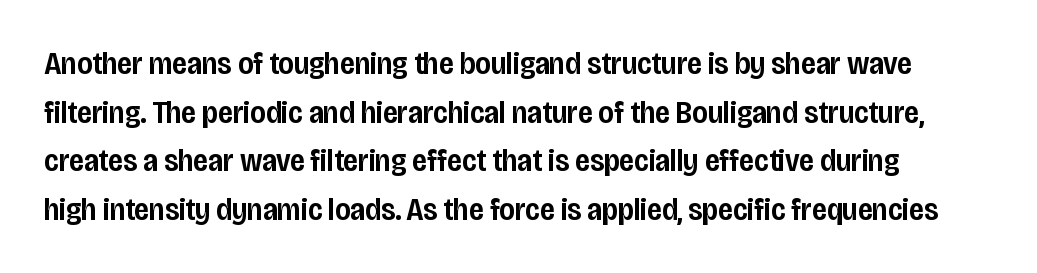
The rendering keeps characters at their native spacing. Rendered with straight, roman letterforms. This sample has the flowing, uneven cadence of proportional lettering. Nope, no serifs anywhere on these letters. No word sits above an underline.
